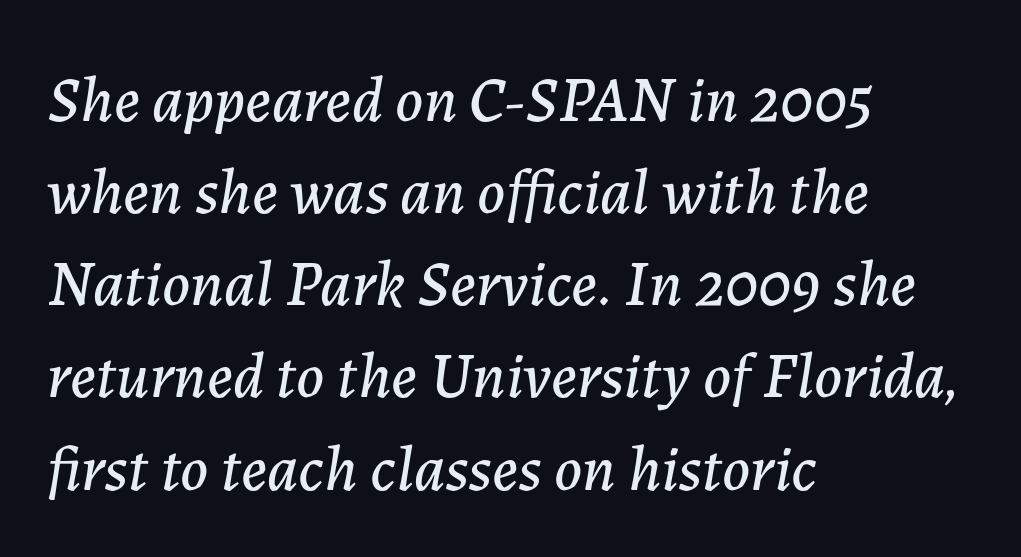
Q: Is the text italic (slanted)? A: Yes, it leans right by about 7 degrees.
Q: Is the text underlined? A: No.
Q: How is the paragraph aligned? A: Left-aligned.
Q: Is the spacing between letters normal or unusually wide? A: Normal.
Q: Is the spacing between lines tight, normal or loose? A: Normal.
Q: Width (condensed, normal, or wide)? A: Normal.
Q: Stroke contrast? A: Low.
Q: x-height? A: Medium.
Q: Monospaced? A: No.
